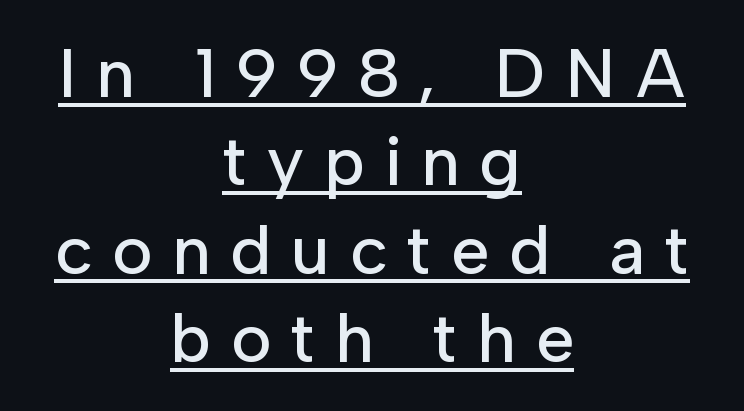
{"serif": "no", "italic": "no", "width": "normal", "stroke_contrast": "low", "x_height": "medium", "monospaced": "no", "underline": "yes", "align": "center", "line_spacing": "normal", "line_spacing_ratio": 1.28, "letter_spacing": "wide", "letter_spacing_em": 0.29, "glyph_px": 69}
